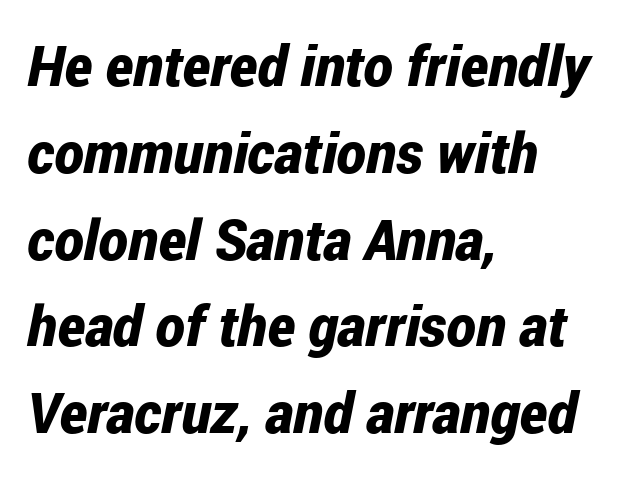
The image shows 56 px bold, condensed type, italic (leaning right); set left-aligned, normal line spacing (1.55x), normal letter spacing, not underlined; low stroke contrast and a medium x-height.
